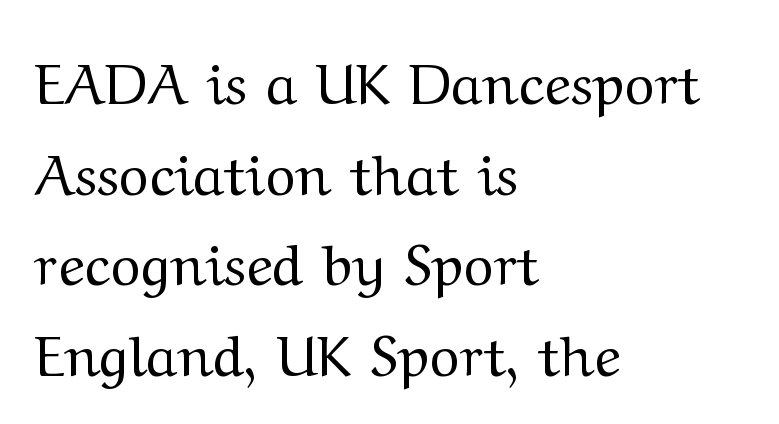
{"serif": "yes", "italic": "no", "bold": "no", "weight": "regular", "width": "wide", "stroke_contrast": "medium", "x_height": "medium", "monospaced": "no", "underline": "no", "align": "left", "line_spacing": "normal", "line_spacing_ratio": 1.59, "letter_spacing": "normal", "letter_spacing_em": 0.0, "glyph_px": 57}
